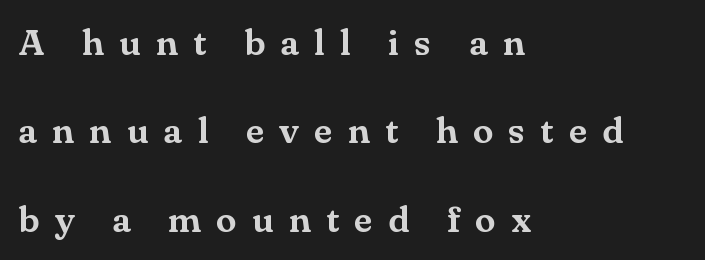
The letters advance in unequal steps, a hallmark of proportional type. A typesetter would label this face a serif. The tracking jumps out immediately: characters are airy and widely separated. Compared with typical paragraphs, the rows here are farther apart. The area under the type is left untouched. Reading down the block, your eye returns to a fixed left position each line.
